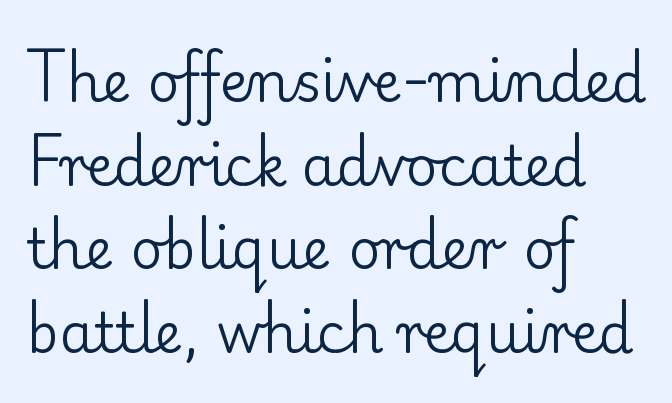
The image shows 55 px regular-weight serif type, upright; set left-aligned, normal line spacing (1.52x), normal letter spacing, not underlined; low stroke contrast and a small x-height.
